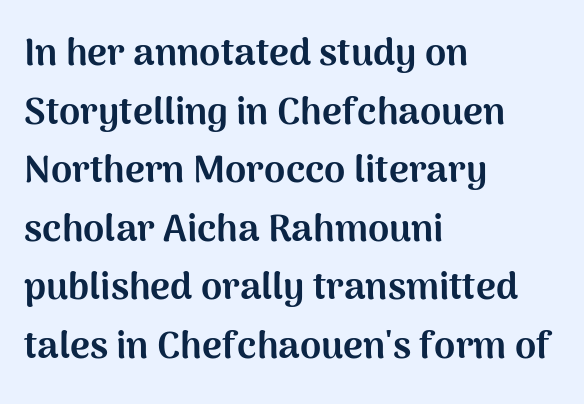
{"serif": "no", "italic": "no", "bold": "yes", "weight": "bold", "width": "normal", "stroke_contrast": "medium", "x_height": "medium", "monospaced": "no", "underline": "no", "align": "left", "line_spacing": "normal", "line_spacing_ratio": 1.54, "letter_spacing": "normal", "letter_spacing_em": 0.0, "glyph_px": 38}
